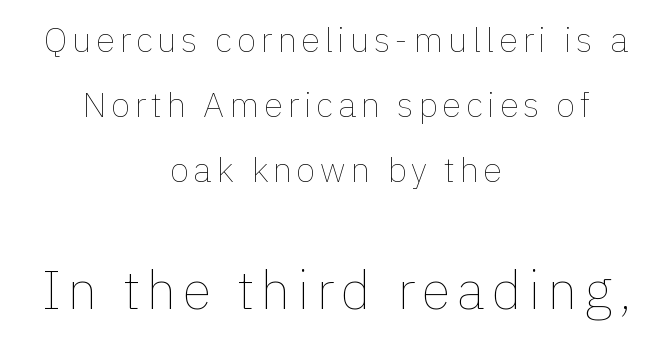
The image shows 53 px thin type, upright; set centered, line spacing 1.86x, not underlined; the second (bottom) block is 1.51x larger; a medium x-height.
